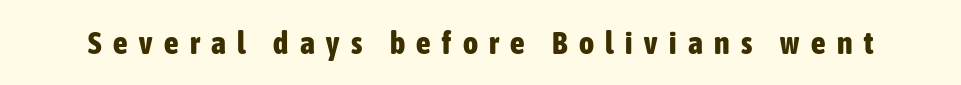
Spacing verdict: proportional, widths tailored to each character. This sample uses a sans-serif face. The specimen omits any rule beneath the text block's lines. The strokes are fattened all the way to bold. Words appear elongated and porous because spacing is wide.
